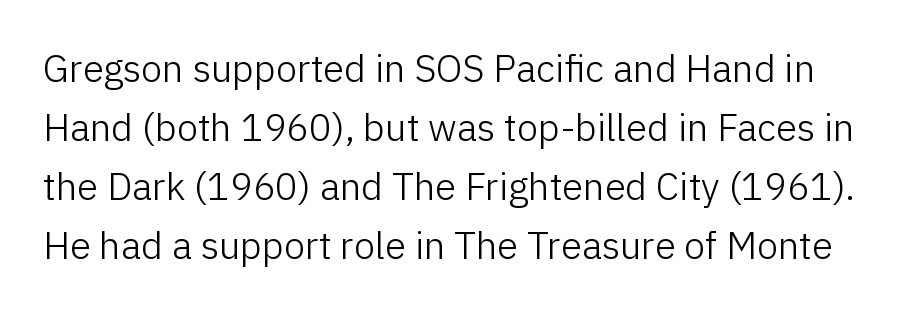
The image shows 38 px light sans-serif type, upright; set normal line spacing (1.55x), normal letter spacing, not underlined; low stroke contrast and a medium x-height.
